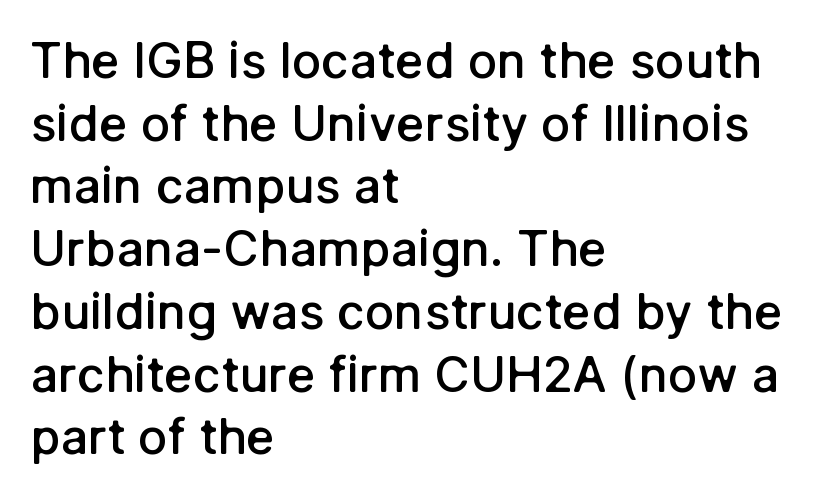
{"serif": "no", "italic": "no", "bold": "semi", "weight": "semibold", "width": "normal", "stroke_contrast": "low", "x_height": "medium", "monospaced": "no", "underline": "no", "align": "left", "line_spacing": "normal", "line_spacing_ratio": 1.28, "letter_spacing": "normal", "letter_spacing_em": 0.0, "glyph_px": 49}
